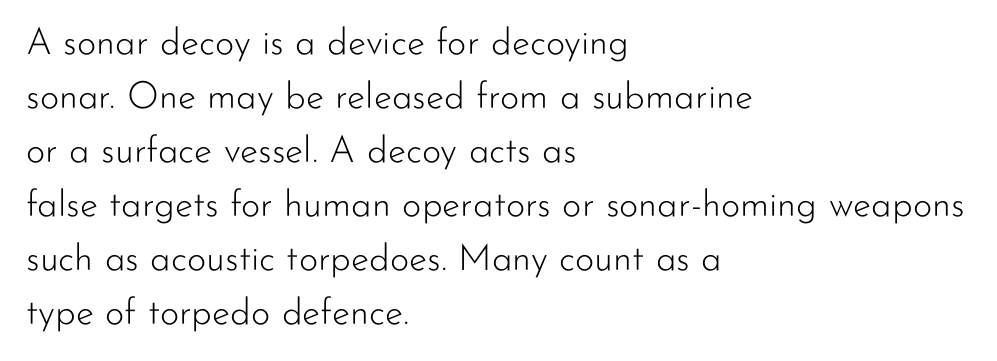
The image shows 37 px light sans-serif type, upright; set left-aligned, normal line spacing (1.46x), normal letter spacing, not underlined; low stroke contrast and a small x-height.
